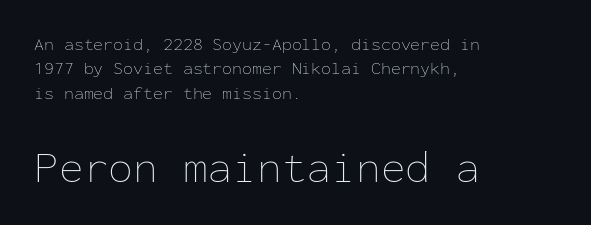
{"italic": "no", "bold": "no", "weight": "thin", "width": "normal", "stroke_contrast": "low", "x_height": "medium", "monospaced": "yes", "underline": "no", "align": "left", "line_spacing": "normal", "line_spacing_ratio": 1.35, "letter_spacing": "normal", "letter_spacing_em": 0.0, "larger_block": "second", "size_ratio": 2.5, "glyph_px": 45}
